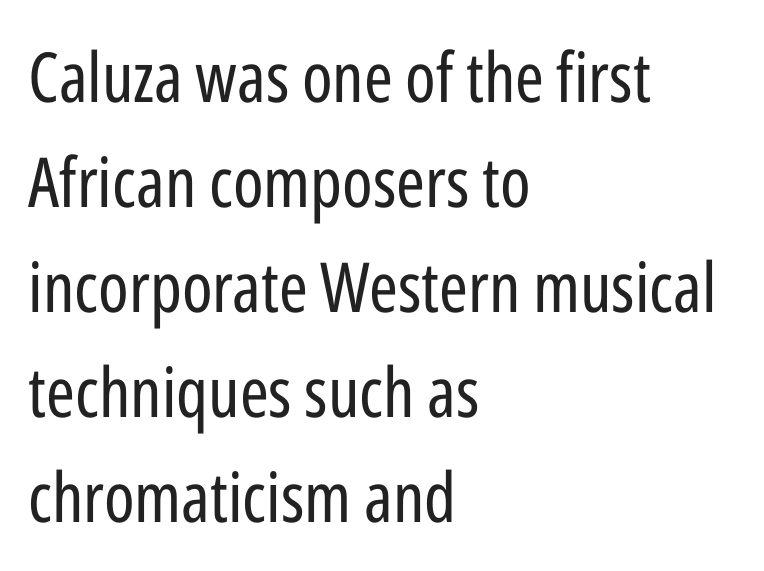
Q: Is the text bold? A: No.
Q: Is the text italic (slanted)? A: No, it is upright.
Q: Is the typeface a serif or a sans-serif typeface? A: Sans-serif.
Q: Is the text underlined? A: No.
Q: How is the paragraph aligned? A: Left-aligned.
Q: Is the spacing between letters normal or unusually wide? A: Normal.
Q: Is the spacing between lines tight, normal or loose? A: Normal.
Q: Width (condensed, normal, or wide)? A: Condensed.
Q: Stroke contrast? A: Low.
Q: x-height? A: Medium.
Q: Monospaced? A: No.
